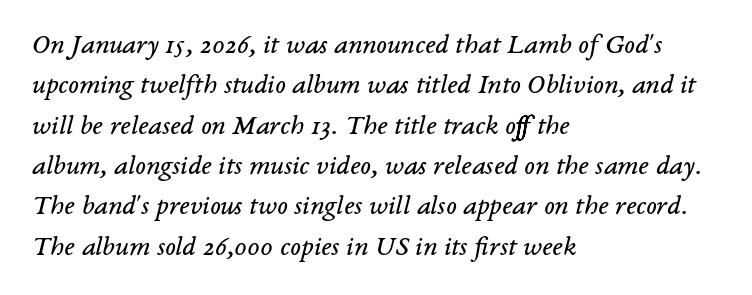
This is serif lettering, the kind often seen in printed books. The paragraph has a hard left edge and a soft right edge. When letters slant like this, we call the style italic. The rendering uses a moderate line-height, typical for paragraphs.
